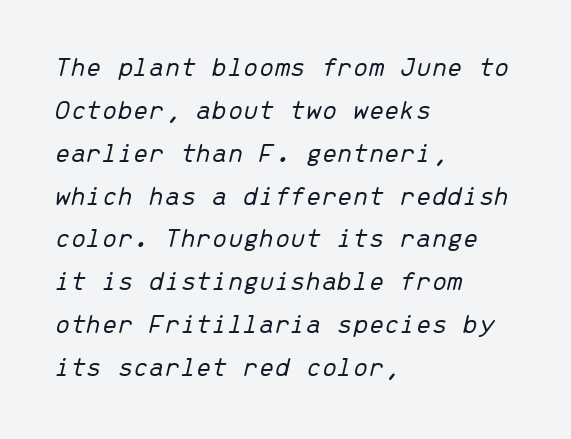
The image shows 28 px light type, italic (leaning right), monospaced; set left-aligned, normal line spacing (1.53x), normal letter spacing, not underlined; low stroke contrast and a medium x-height.
